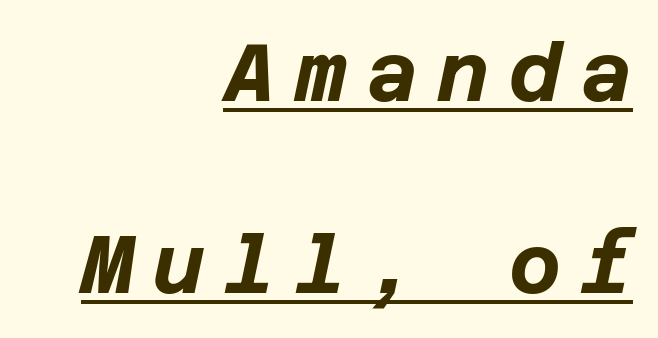
The image shows 80 px bold type, italic (leaning right); set right-aligned, loose line spacing (2.4x), unusually wide letter spacing (+0.24 em), underlined; low stroke contrast and a large x-height.
